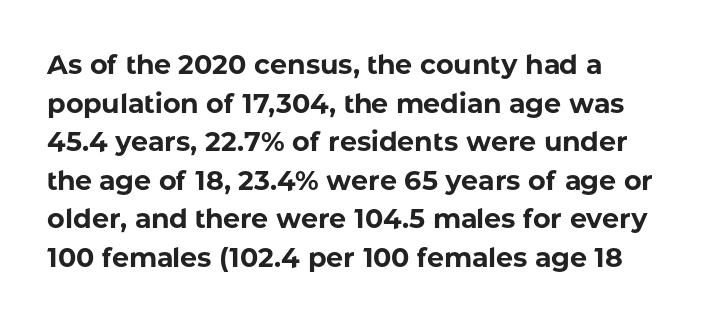
{"italic": "no", "bold": "yes", "underline": "no", "align": "left", "line_spacing": "normal", "line_spacing_ratio": 1.43, "letter_spacing": "normal", "letter_spacing_em": 0.0, "glyph_px": 27}
